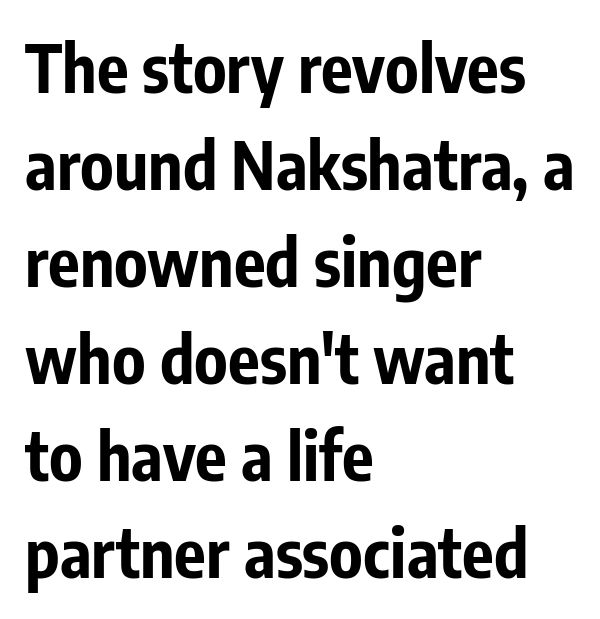
The image shows 66 px bold, condensed sans-serif type, upright; set left-aligned, normal line spacing (1.47x), normal letter spacing, not underlined; low stroke contrast and a medium x-height.
